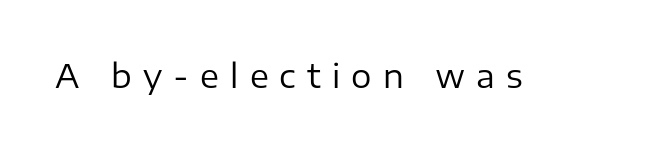
Q: Is the text bold? A: No.
Q: Is the text italic (slanted)? A: No, it is upright.
Q: Is the typeface a serif or a sans-serif typeface? A: Sans-serif.
Q: Is the text underlined? A: No.
Q: Is the spacing between letters normal or unusually wide? A: Unusually wide.
Q: Width (condensed, normal, or wide)? A: Normal.
Q: Stroke contrast? A: Low.
Q: x-height? A: Medium.
Q: Monospaced? A: No.
